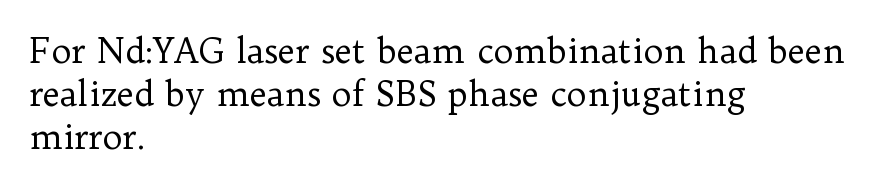
Q: Is the text bold? A: No.
Q: Is the text italic (slanted)? A: No, it is upright.
Q: Is the typeface a serif or a sans-serif typeface? A: Serif.
Q: Is the text underlined? A: No.
Q: How is the paragraph aligned? A: Left-aligned.
Q: Is the spacing between letters normal or unusually wide? A: Normal.
Q: Is the spacing between lines tight, normal or loose? A: Normal.
Q: Width (condensed, normal, or wide)? A: Normal.
Q: Stroke contrast? A: Low.
Q: x-height? A: Medium.
Q: Monospaced? A: No.
